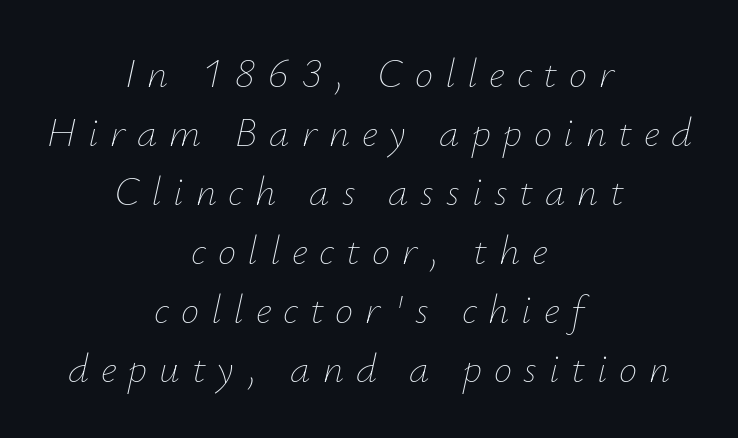
The image shows 41 px thin type, italic (leaning right); set centered, normal line spacing (1.44x), unusually wide letter spacing (+0.29 em), not underlined; low stroke contrast and a small x-height.
